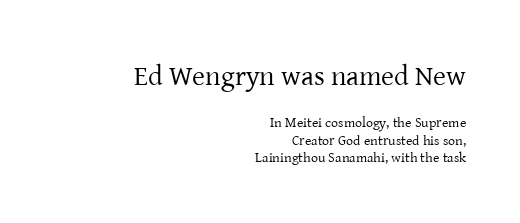
Designer's note — italics off, roman on. A bare baseline throughout the passage. Letter spacing: default. Quick note: interline space is typical.
